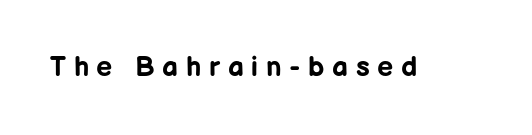
Q: Is the text bold? A: Yes.
Q: Is the text italic (slanted)? A: No, it is upright.
Q: Is the typeface a serif or a sans-serif typeface? A: Sans-serif.
Q: Is the text underlined? A: No.
Q: Is the spacing between letters normal or unusually wide? A: Unusually wide.
Q: Width (condensed, normal, or wide)? A: Normal.
Q: Stroke contrast? A: Low.
Q: x-height? A: Medium.
Q: Monospaced? A: No.
